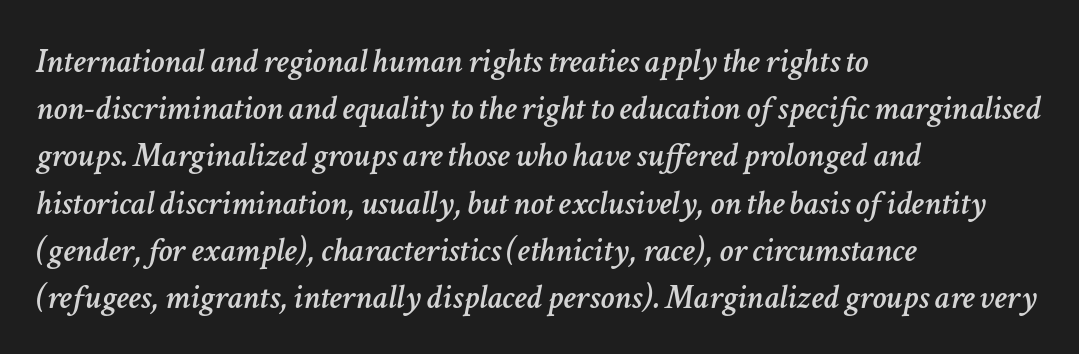
The ragged edge is on the right, which tells us the setting is flush left. Note the varied advance widths — an 'i' is clearly narrower than an 'm'. This block has exactly the height ordinary leading produces. The space directly below the letters is spotless. A typesetter would call this zero additional tracking.
